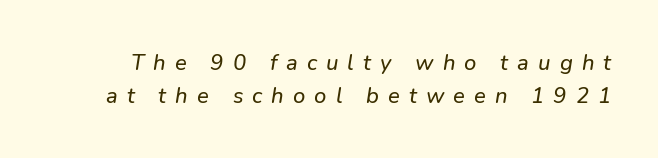
What stands out about the letter spacing? Its width — letters are far apart. Whoever set this chose a conventional vertical rhythm. The gap between lines stays unmarked.
